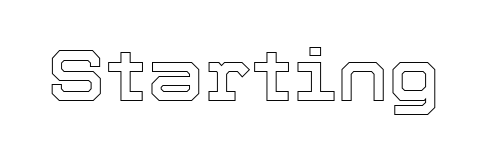
Q: Is the text italic (slanted)? A: No, it is upright.
Q: Is the text underlined? A: No.
Q: Is the spacing between letters normal or unusually wide? A: Normal.
Q: Width (condensed, normal, or wide)? A: Normal.
Q: x-height? A: Medium.
Q: Monospaced? A: No.
